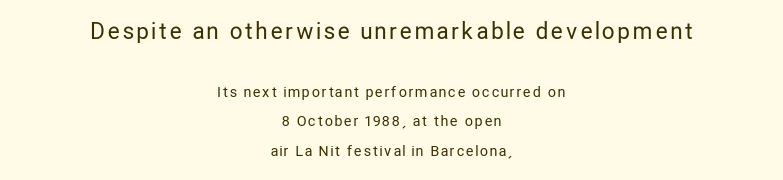
Q: Is the text bold? A: No.
Q: Is the text italic (slanted)? A: No, it is upright.
Q: Is the text underlined? A: No.
Q: How is the paragraph aligned? A: Centered.
Q: Is the spacing between lines tight, normal or loose? A: Loose.
Q: Which block of text is set in a larger size, the first (top) or the second (bottom)? A: The first (top) one.
